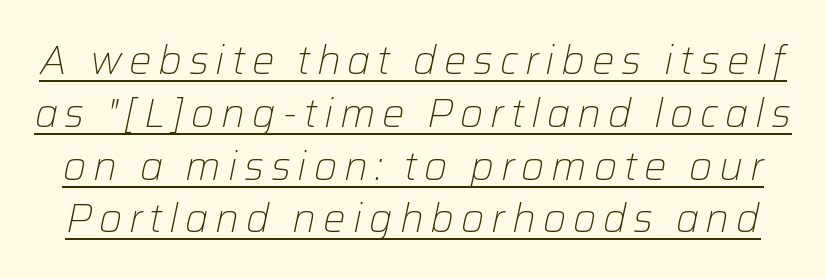
Q: Is the text bold? A: No.
Q: Is the text italic (slanted)? A: Yes, it leans right by about 12 degrees.
Q: Is the text underlined? A: Yes.
Q: Is the spacing between lines tight, normal or loose? A: Normal.
Q: Width (condensed, normal, or wide)? A: Normal.
Q: Stroke contrast? A: Low.
Q: x-height? A: Medium.
Q: Monospaced? A: No.
